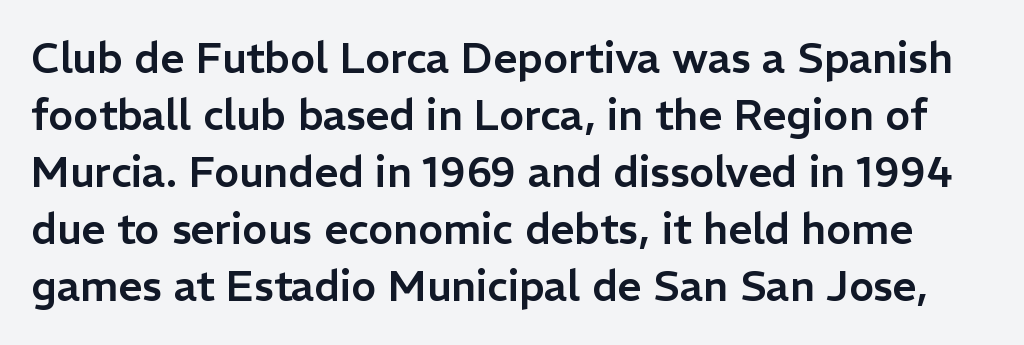
Q: Is the text italic (slanted)? A: No, it is upright.
Q: Is the typeface a serif or a sans-serif typeface? A: Sans-serif.
Q: Is the text underlined? A: No.
Q: Is the spacing between letters normal or unusually wide? A: Normal.
Q: Is the spacing between lines tight, normal or loose? A: Normal.
Q: Width (condensed, normal, or wide)? A: Normal.
Q: Stroke contrast? A: Low.
Q: x-height? A: Medium.
Q: Monospaced? A: No.
